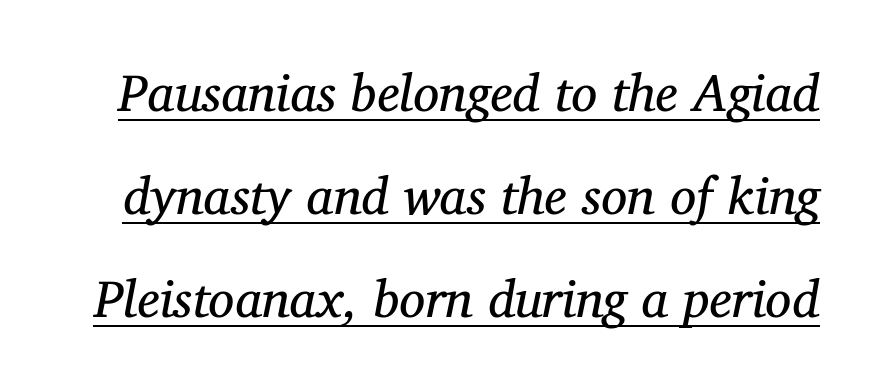
Q: Is the text bold? A: No.
Q: Is the text italic (slanted)? A: Yes, it leans right by about 11 degrees.
Q: Is the typeface a serif or a sans-serif typeface? A: Serif.
Q: Is the text underlined? A: Yes.
Q: Is the spacing between letters normal or unusually wide? A: Normal.
Q: Is the spacing between lines tight, normal or loose? A: Loose.
Q: Width (condensed, normal, or wide)? A: Normal.
Q: Stroke contrast? A: Medium.
Q: x-height? A: Medium.
Q: Monospaced? A: No.
